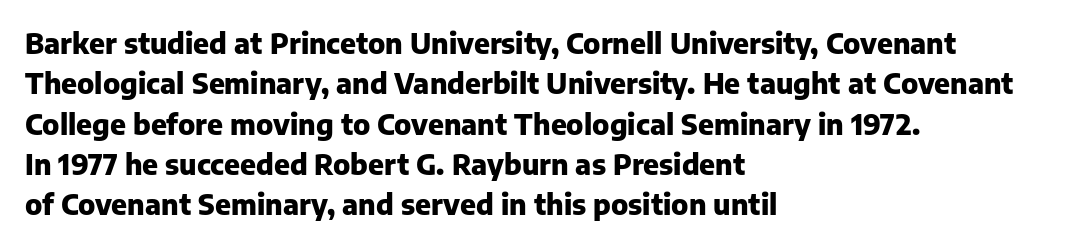
This is heavy type, rendered in bold. Students, observe: this is what conventionally led text looks like. Posture: straight, roman, zero tilt. Each line starts at the same left margin while the right side varies.
